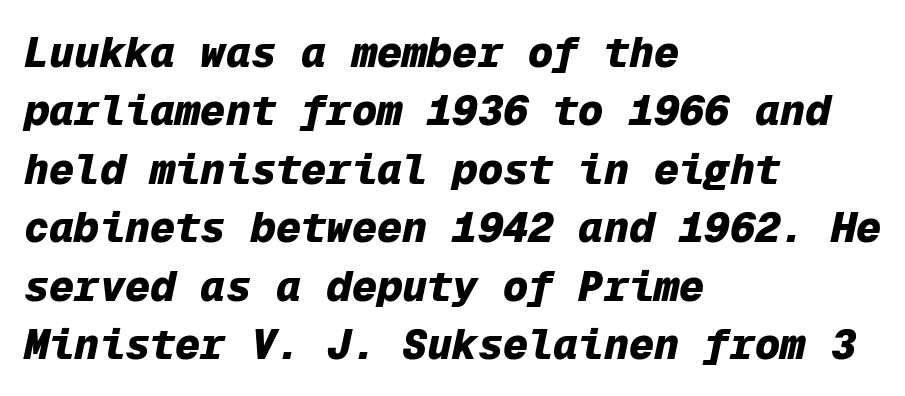
Q: Is the text bold? A: Yes.
Q: Is the text italic (slanted)? A: Yes, it leans right by about 12 degrees.
Q: Is the text underlined? A: No.
Q: How is the paragraph aligned? A: Left-aligned.
Q: Is the spacing between letters normal or unusually wide? A: Normal.
Q: Is the spacing between lines tight, normal or loose? A: Normal.
Q: Width (condensed, normal, or wide)? A: Normal.
Q: Stroke contrast? A: Low.
Q: x-height? A: Medium.
Q: Monospaced? A: Yes.
